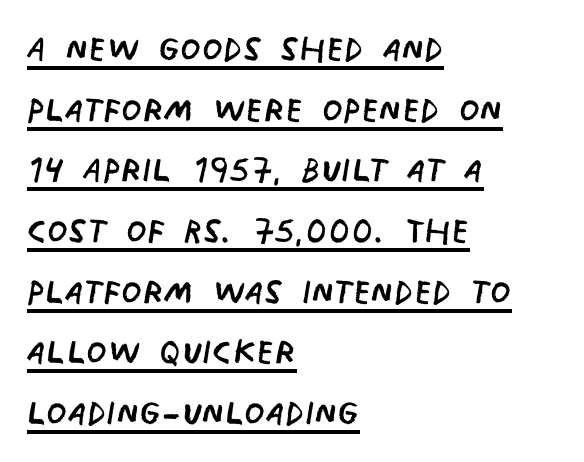
{"serif": "no", "bold": "no", "weight": "regular", "width": "condensed", "stroke_contrast": "low", "x_height": "large", "monospaced": "no", "underline": "yes", "align": "left", "line_spacing": "normal", "line_spacing_ratio": 1.29, "letter_spacing": "normal", "letter_spacing_em": 0.0, "glyph_px": 47}
